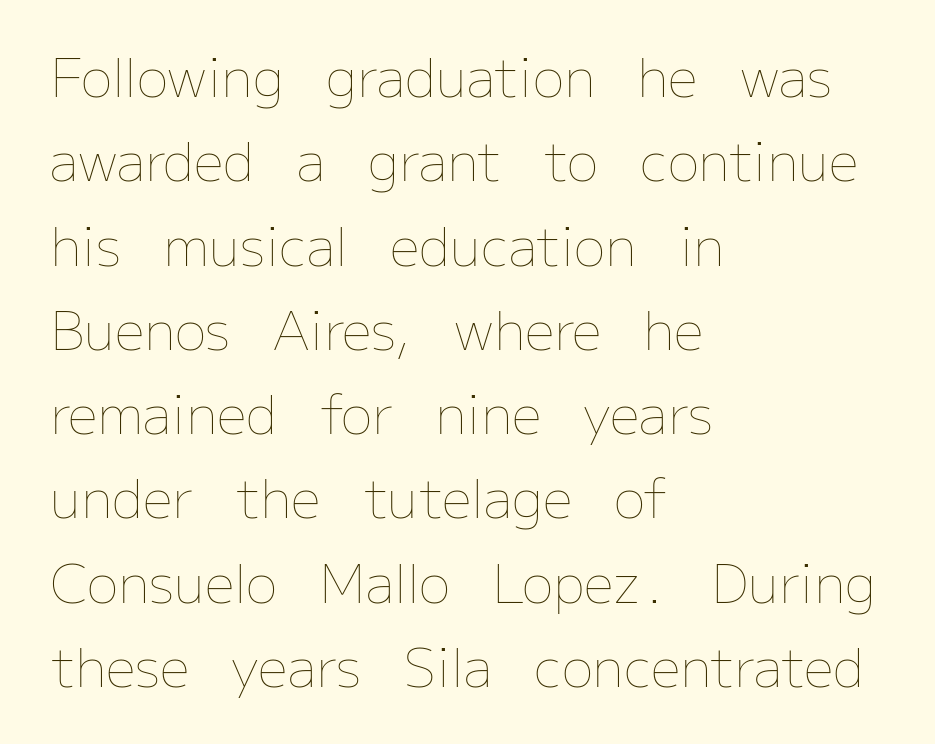
{"italic": "no", "bold": "no", "weight": "thin", "width": "normal", "stroke_contrast": "low", "x_height": "medium", "monospaced": "no", "underline": "no", "align": "left", "line_spacing": "normal", "line_spacing_ratio": 1.59, "letter_spacing": "normal", "letter_spacing_em": 0.0, "glyph_px": 53}
